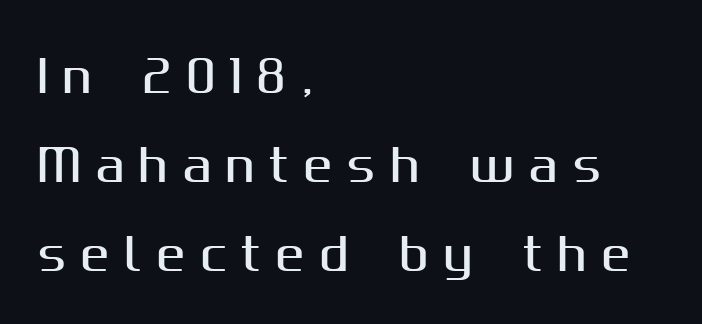
The image shows 44 px sans-serif type, upright; set left-aligned, loose line spacing (2.02x), unusually wide letter spacing (+0.32 em), not underlined; medium stroke contrast and a medium x-height.
